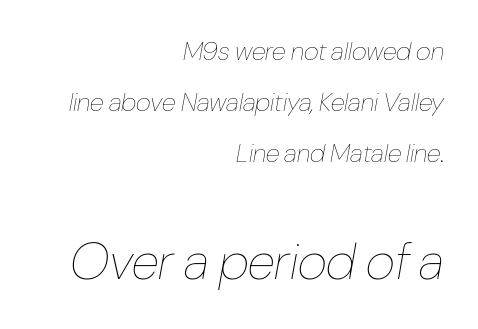
Notice how the stems are inclined rather than vertical — that's the hallmark of italics. The letters advance in unequal steps, a hallmark of proportional type. This layout puts the modest block above and the oversized block below. Loosely led — the rows are spread out.
